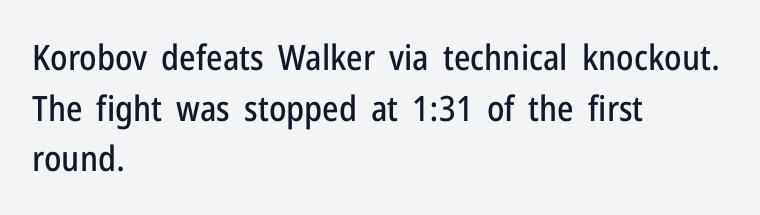
The string is rendered with underlining switched off. These lines are set flush left with a ragged right edge. Honestly, the letter spacing is just normal — you wouldn't notice it. Each letter's strokes conclude bluntly, with no projecting serifs.
